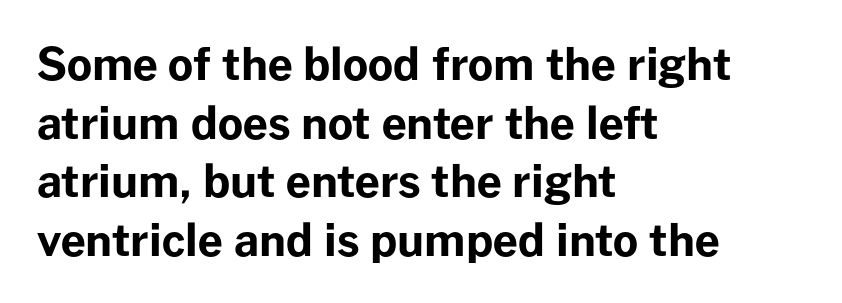
The face used here is a sans, in the tradition of grotesques and geometrics. In terms of leading, this rendering sits right in the middle. Nothing unusual about the tracking: characters are spaced as the font intends. The zone under the glyphs is completely vacant. Varying glyph widths throughout — classic text-font behaviour.
